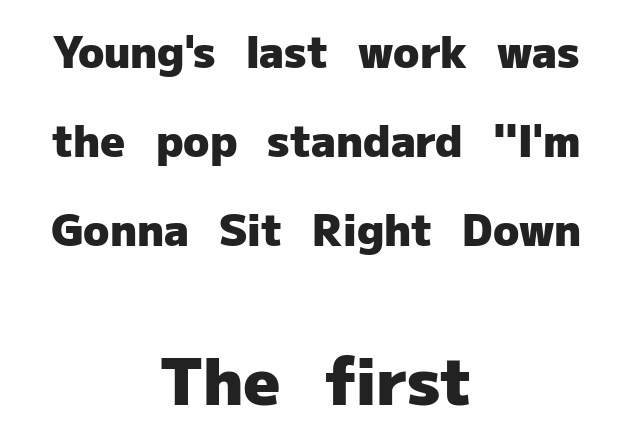
The image shows 64 px heavy sans-serif type, upright; set centered, loose line spacing (2.07x), normal letter spacing, not underlined; the second (bottom) block is 1.49x larger; low stroke contrast and a medium x-height.
